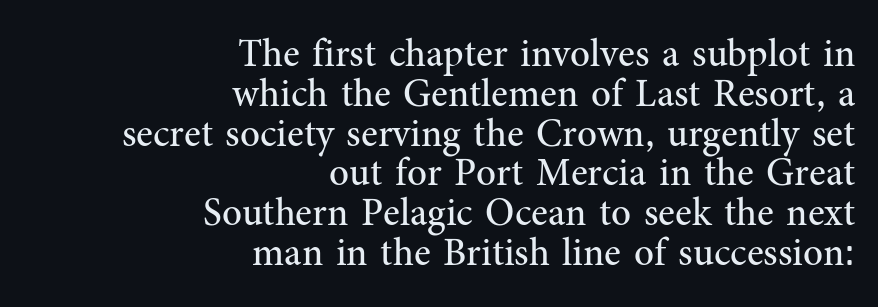
{"serif": "yes", "italic": "no", "bold": "no", "weight": "regular", "width": "normal", "stroke_contrast": "medium", "x_height": "medium", "monospaced": "no", "underline": "no", "align": "right", "line_spacing": "tight", "line_spacing_ratio": 1.02, "letter_spacing": "normal", "letter_spacing_em": 0.0, "glyph_px": 39}
